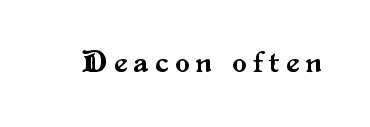
The image shows 30 px serif type, upright; set unusually wide letter spacing (+0.21 em), not underlined; medium stroke contrast and a small x-height.
